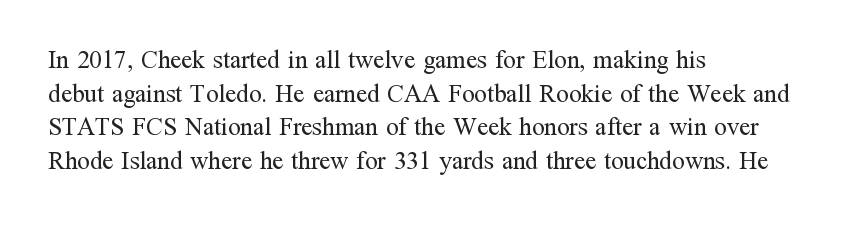
Q: Is the text bold? A: No.
Q: Is the text italic (slanted)? A: No, it is upright.
Q: Is the text underlined? A: No.
Q: How is the paragraph aligned? A: Left-aligned.
Q: Is the spacing between letters normal or unusually wide? A: Normal.
Q: Is the spacing between lines tight, normal or loose? A: Normal.
